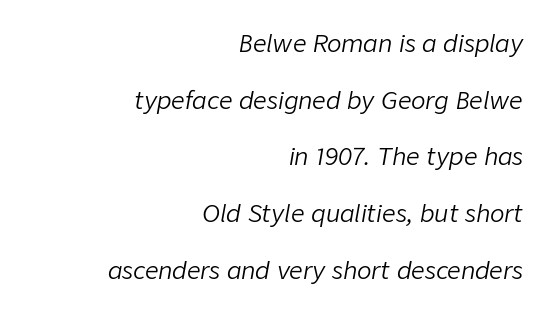
Q: Is the text bold? A: No.
Q: Is the text italic (slanted)? A: Yes, it leans right by about 9 degrees.
Q: Is the text underlined? A: No.
Q: How is the paragraph aligned? A: Right-aligned.
Q: Is the spacing between letters normal or unusually wide? A: Normal.
Q: Is the spacing between lines tight, normal or loose? A: Loose.
